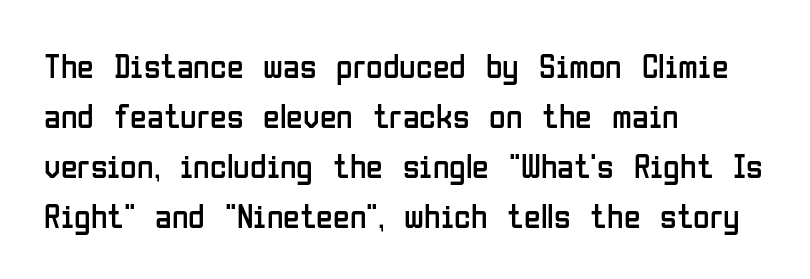
Check where the strokes stop: nothing finishes them off — pure sans. Does the copy run flush right? No — it runs flush left. The designer left line spacing at the default. Nobody drew a line under any word here. Each stroke keeps to a modest, everyday thickness or less.
